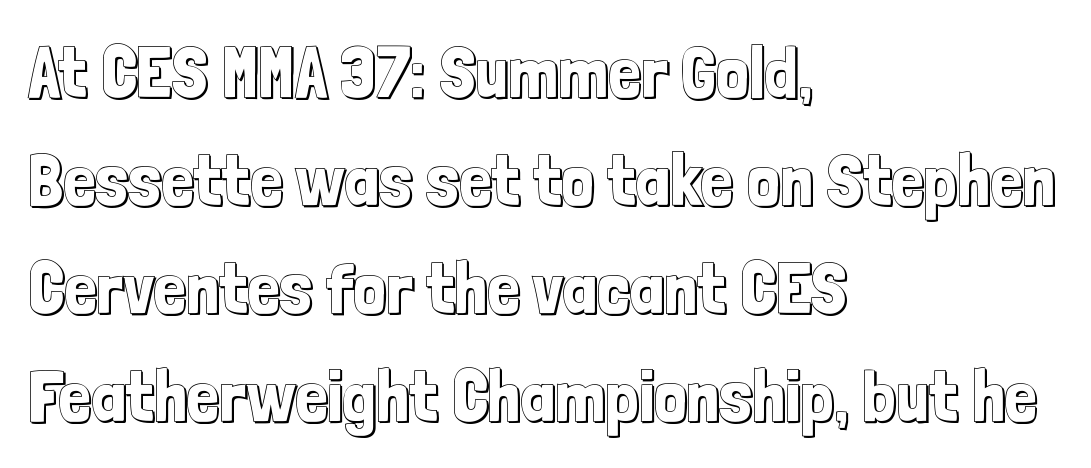
The strip under each line holds only bare page. Rows of type keep a routine distance in the vertical direction. A classic flush-left, rag-right setting is used for this passage. This sample has the flowing, uneven cadence of proportional lettering.
